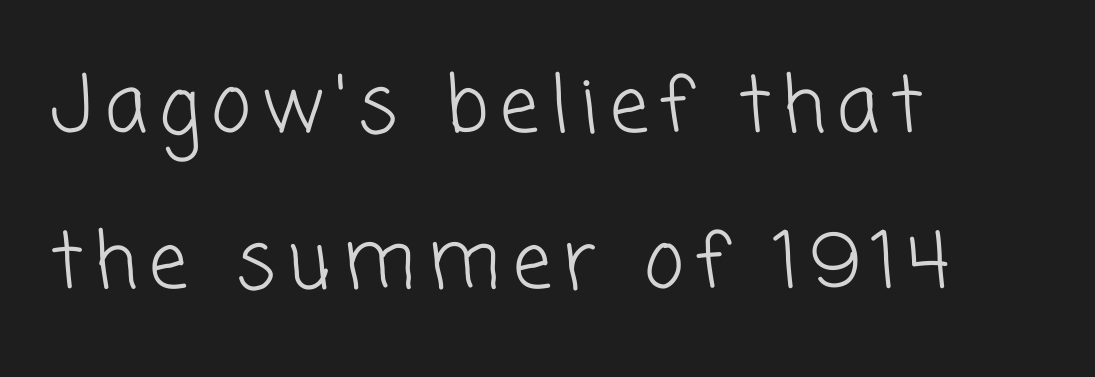
The image shows 77 px light sans-serif type; set left-aligned, loose line spacing (2.03x), not underlined; low stroke contrast and a medium x-height.
